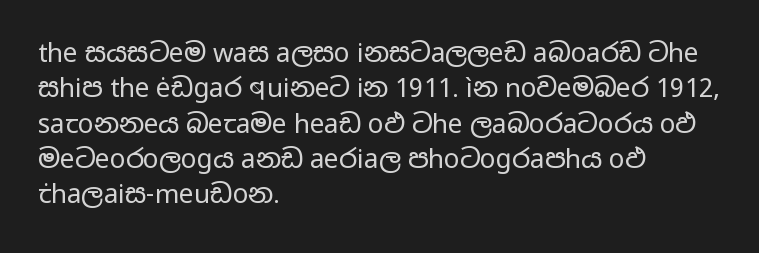
Q: Is the text bold? A: No.
Q: Is the text italic (slanted)? A: No, it is upright.
Q: Is the text underlined? A: No.
Q: How is the paragraph aligned? A: Left-aligned.
Q: Is the spacing between letters normal or unusually wide? A: Normal.
Q: Is the spacing between lines tight, normal or loose? A: Normal.
